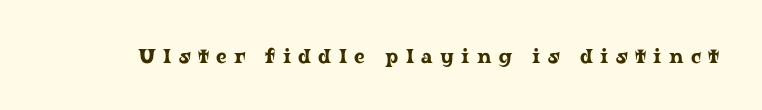
Between one letter and the next there's a generous, obvious gap. Designer's note — italics off, roman on. The baseline area is clear.
